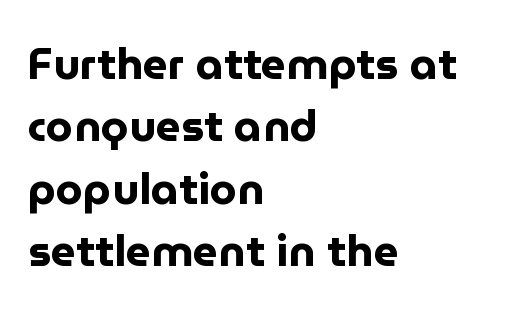
The image shows 44 px bold sans-serif type, upright; set left-aligned, normal line spacing (1.42x), normal letter spacing, not underlined; low stroke contrast and a medium x-height.
